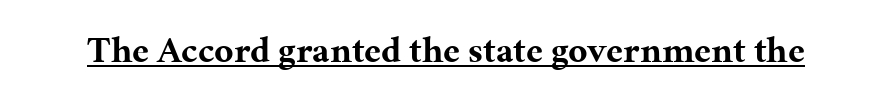
{"serif": "yes", "italic": "no", "bold": "yes", "weight": "bold", "width": "normal", "stroke_contrast": "medium", "x_height": "medium", "monospaced": "no", "underline": "yes", "letter_spacing": "normal", "letter_spacing_em": 0.0, "glyph_px": 37}
